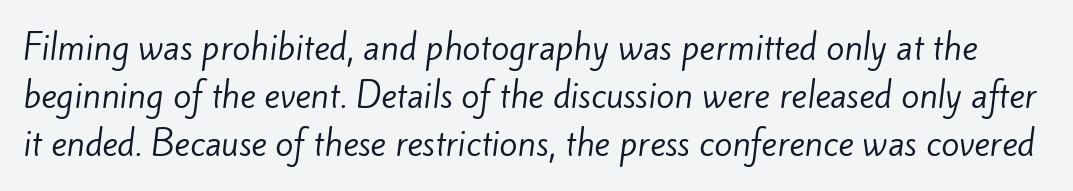
No heavy texture on the line: the type isn't bold. Here the glyphs are tracked normally, forming tight word shapes. A normal amount of white space separates one row of letters from the next. Descenders are the only things crossing below the line. You could not count columns in this text — the font is proportionally spaced. The text was rendered using a sans face with plain stroke endings.
